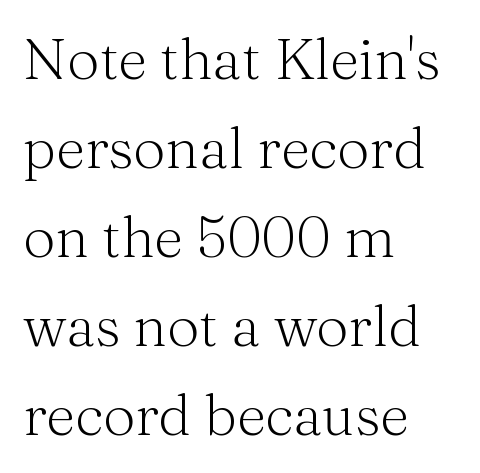
Posture: upright roman. The rendering uses natural spacing where letterforms have individual widths. Baseline-to-baseline distance is the conventional proportion of letter height. Words float on clear page, feet unadorned.
